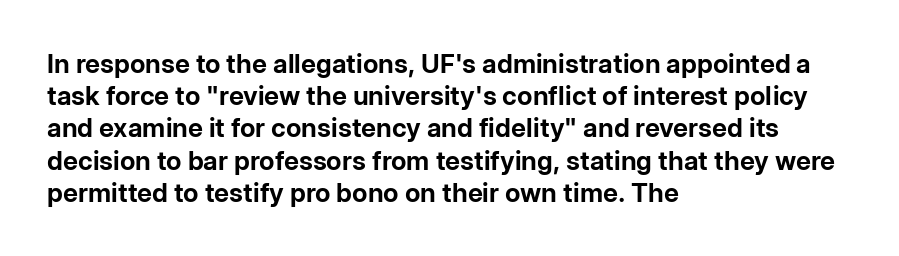
The image shows 26 px bold type, upright; set left-aligned, line spacing 1.24x, normal letter spacing, not underlined.
